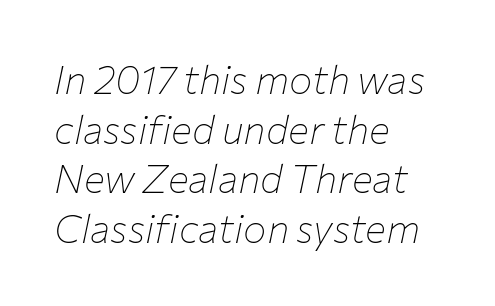
Q: Is the text bold? A: No.
Q: Is the text italic (slanted)? A: Yes, it leans right by about 12 degrees.
Q: Is the text underlined? A: No.
Q: How is the paragraph aligned? A: Left-aligned.
Q: Is the spacing between letters normal or unusually wide? A: Normal.
Q: Is the spacing between lines tight, normal or loose? A: Normal.
Q: Width (condensed, normal, or wide)? A: Normal.
Q: Stroke contrast? A: Low.
Q: x-height? A: Medium.
Q: Monospaced? A: No.
